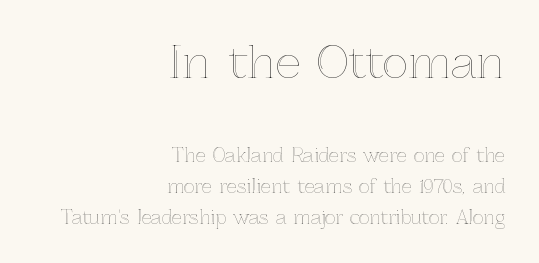
A flush-right, rag-left setting is used for this passage. Only glyphs here, with clear space below each row. A typesetter would call this proportional, since set widths differ per character. A typesetter would call this zero additional tracking.
